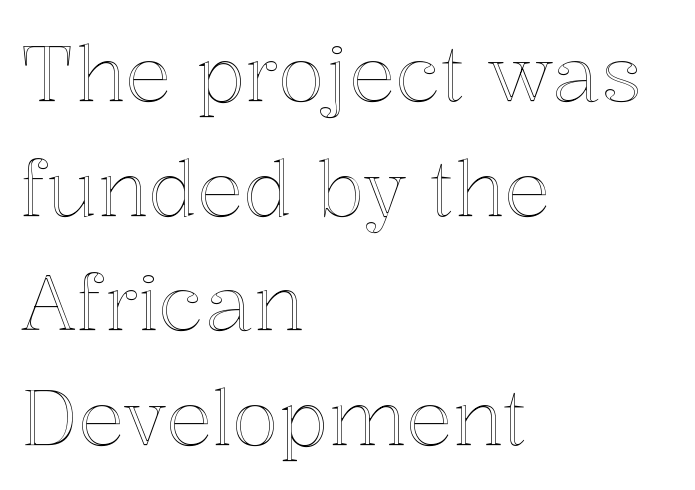
Q: Is the text italic (slanted)? A: No, it is upright.
Q: Is the text underlined? A: No.
Q: How is the paragraph aligned? A: Left-aligned.
Q: Is the spacing between letters normal or unusually wide? A: Normal.
Q: Is the spacing between lines tight, normal or loose? A: Normal.
Q: Width (condensed, normal, or wide)? A: Normal.
Q: x-height? A: Medium.
Q: Monospaced? A: No.
